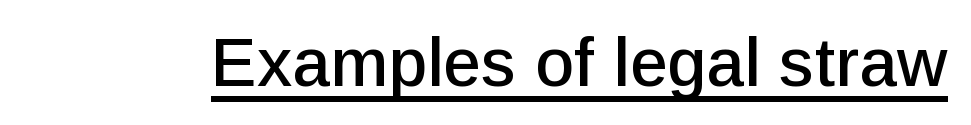
Q: Is the text italic (slanted)? A: No, it is upright.
Q: Is the typeface a serif or a sans-serif typeface? A: Sans-serif.
Q: Is the text underlined? A: Yes.
Q: Is the spacing between letters normal or unusually wide? A: Normal.
Q: Width (condensed, normal, or wide)? A: Normal.
Q: Stroke contrast? A: Low.
Q: x-height? A: Medium.
Q: Monospaced? A: No.
